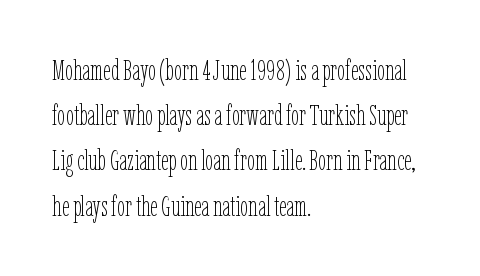
One-word summary of the alignment: left. The font's upright variant was chosen for this text. Has an underline been added? It has not. The letters advance in unequal steps, a hallmark of proportional type. The passage shown has conventional tracking throughout. One glance says typical: line gaps are just what's usual.
